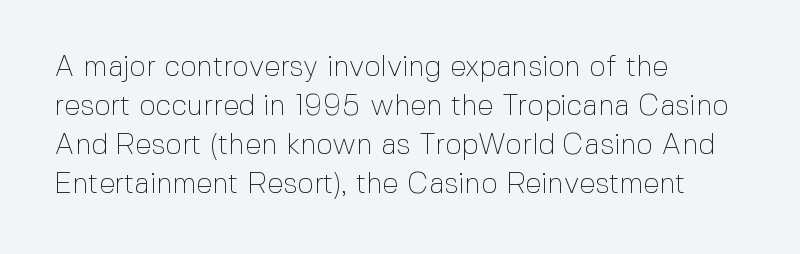
The image shows 29 px thin sans-serif type, upright; set left-aligned, normal line spacing (1.35x), normal letter spacing, not underlined; a medium x-height.
